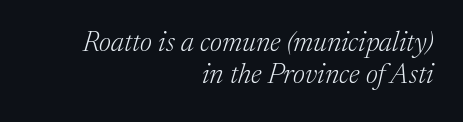
You could not count columns in this text — the font is proportionally spaced. Stroke mass is kept to a normal reading level or below. Does extra space separate the letters? No, they use regular spacing. These lines were composed using italics.
